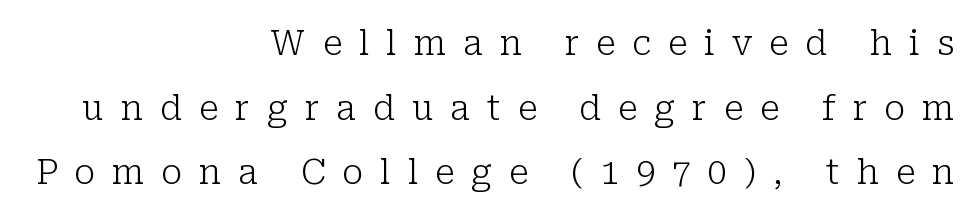
These lines are rendered in a variable-pitch font. Has an underline been added? It has not. The passage shown has open, widely tracked lettering throughout. Whoever set this chose breathing room over compactness in the vertical rhythm. I'd call this a serif setting — the letters wear small feet.
